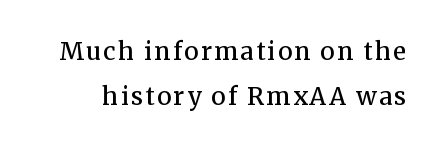
The image shows 24 px text type, upright; set line spacing 1.86x, not underlined.
